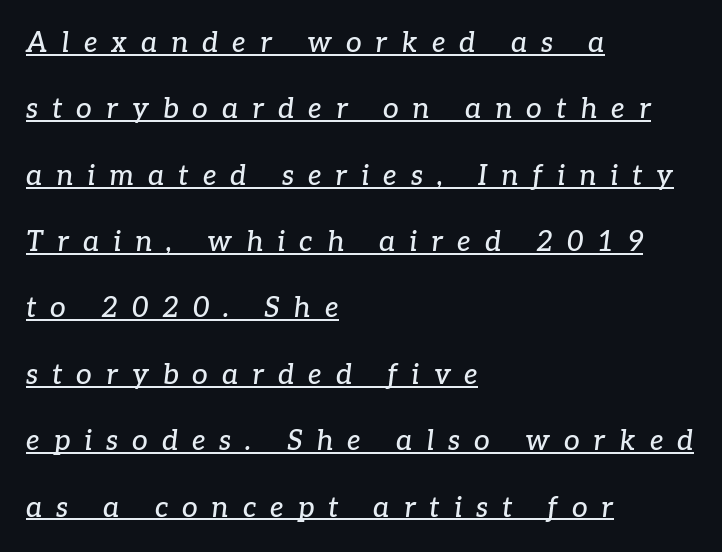
The image shows 28 px serif type, italic (leaning right); set left-aligned, loose line spacing (2.37x), unusually wide letter spacing (+0.5 em), underlined; low stroke contrast and a medium x-height.
